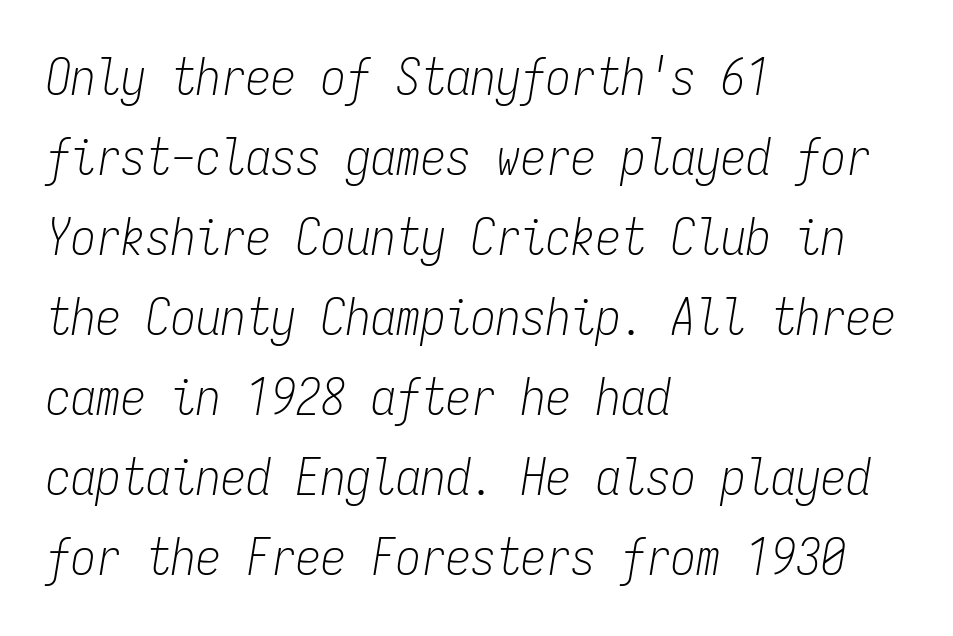
Q: Is the text bold? A: No.
Q: Is the text italic (slanted)? A: Yes, it leans right by about 9 degrees.
Q: Is the text underlined? A: No.
Q: How is the paragraph aligned? A: Left-aligned.
Q: Is the spacing between letters normal or unusually wide? A: Normal.
Q: Is the spacing between lines tight, normal or loose? A: Normal.
Q: Width (condensed, normal, or wide)? A: Condensed.
Q: Stroke contrast? A: Low.
Q: x-height? A: Medium.
Q: Monospaced? A: Yes.
